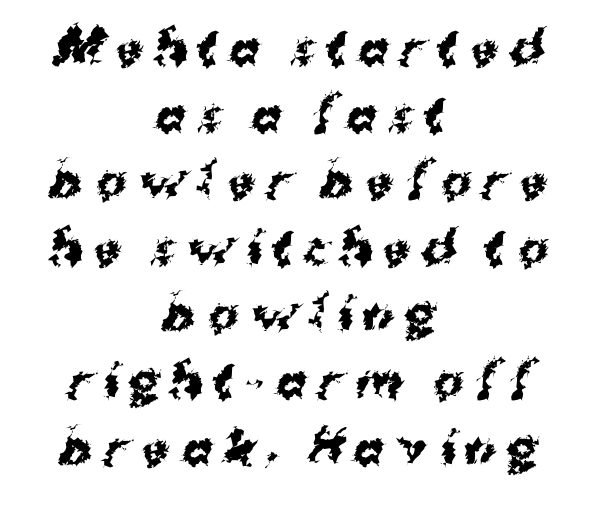
{"serif": "no", "bold": "yes", "weight": "bold", "width": "normal", "stroke_contrast": "medium", "x_height": "medium", "monospaced": "no", "underline": "no", "align": "center", "line_spacing": "normal", "line_spacing_ratio": 1.48, "letter_spacing": "wide", "letter_spacing_em": 0.25, "glyph_px": 45}
